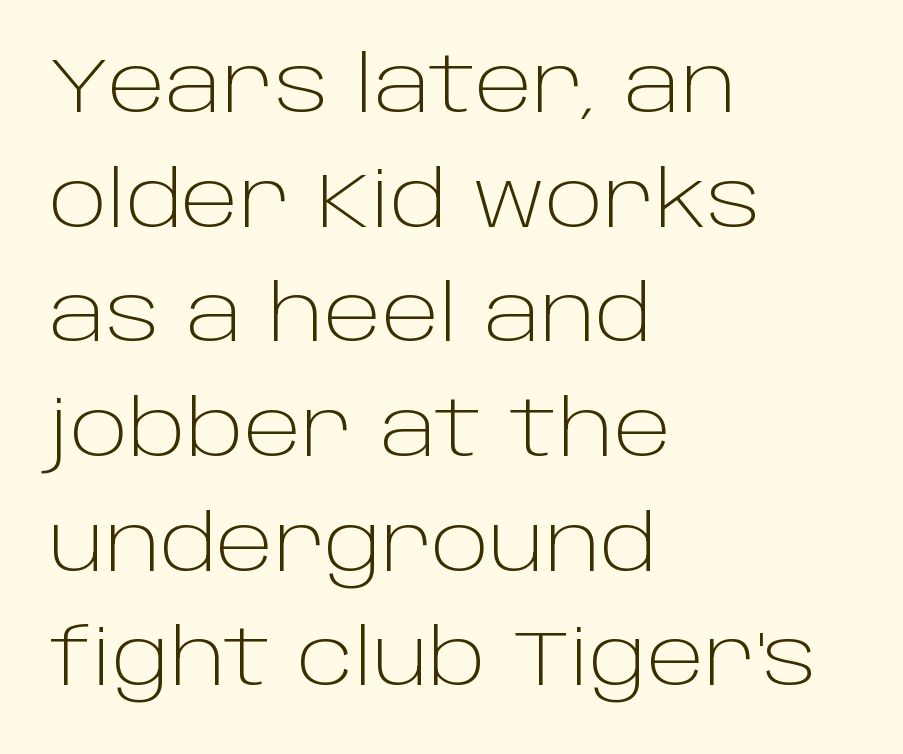
Unlike a traditional serif, this face leaves its strokes unadorned. Notice how the stems are strictly vertical — no italics here. A typesetter would call this proportional, since set widths differ per character. The rendering anchors every line to the left-hand side.
